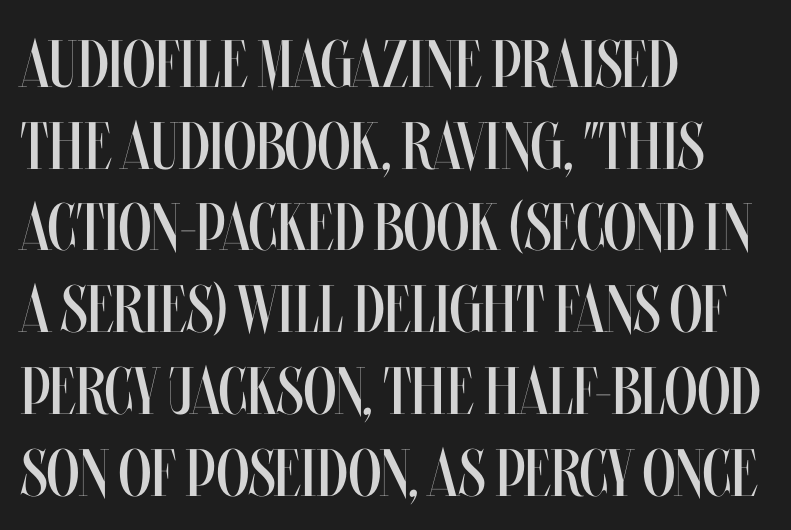
The letters stand upright; this is a roman face. If you drew a ruler down the left edge, every line would touch it. Characters follow at the spacing the type designer built in. A clean baseline with only descenders dipping below it. Do the characters align in a grid? No, the font is proportional. The font is comparable to plain body text, perhaps lighter.
